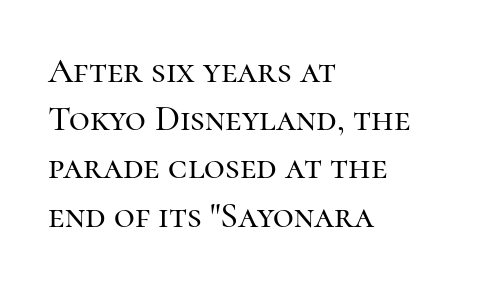
The image shows 36 px serif type, upright; set left-aligned, normal line spacing (1.34x), normal letter spacing, not underlined; high stroke contrast and a medium x-height.
